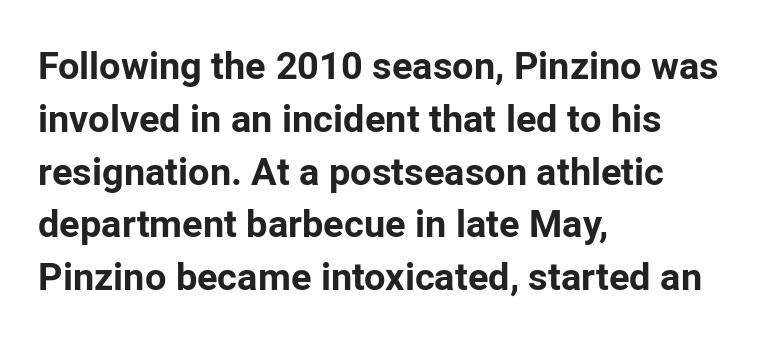
Q: Is the text bold? A: Yes.
Q: Is the text italic (slanted)? A: No, it is upright.
Q: Is the typeface a serif or a sans-serif typeface? A: Sans-serif.
Q: Is the text underlined? A: No.
Q: How is the paragraph aligned? A: Left-aligned.
Q: Is the spacing between letters normal or unusually wide? A: Normal.
Q: Is the spacing between lines tight, normal or loose? A: Normal.
Q: Width (condensed, normal, or wide)? A: Normal.
Q: Stroke contrast? A: Low.
Q: x-height? A: Medium.
Q: Monospaced? A: No.
